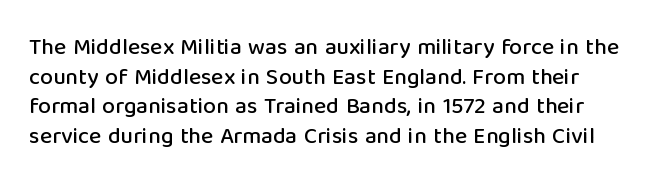
Evenly set lines give the paragraph a standard silhouette. There is no visible air inserted between adjacent glyphs. The lettering holds an erect, upright posture throughout. Letters rest on an invisible, unmarked baseline.
